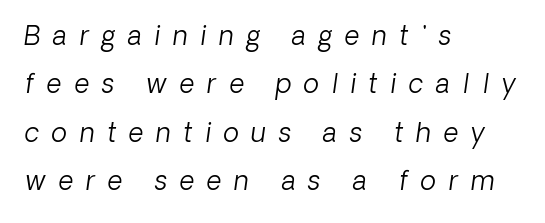
The image shows 26 px text type, italic (leaning right); set left-aligned, line spacing 1.86x, unusually wide letter spacing (+0.49 em), not underlined.
